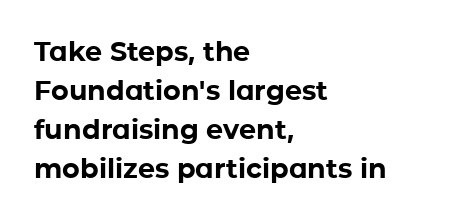
The image shows 27 px bold type, upright; set left-aligned, normal line spacing (1.45x), normal letter spacing, not underlined.
